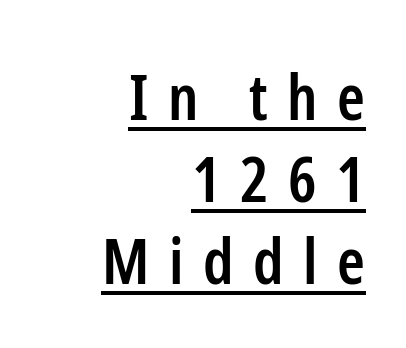
{"serif": "no", "italic": "no", "bold": "semi", "weight": "semibold", "width": "condensed", "stroke_contrast": "low", "x_height": "medium", "monospaced": "no", "underline": "yes", "align": "right", "line_spacing": "normal", "line_spacing_ratio": 1.3, "letter_spacing": "wide", "letter_spacing_em": 0.31, "glyph_px": 63}
